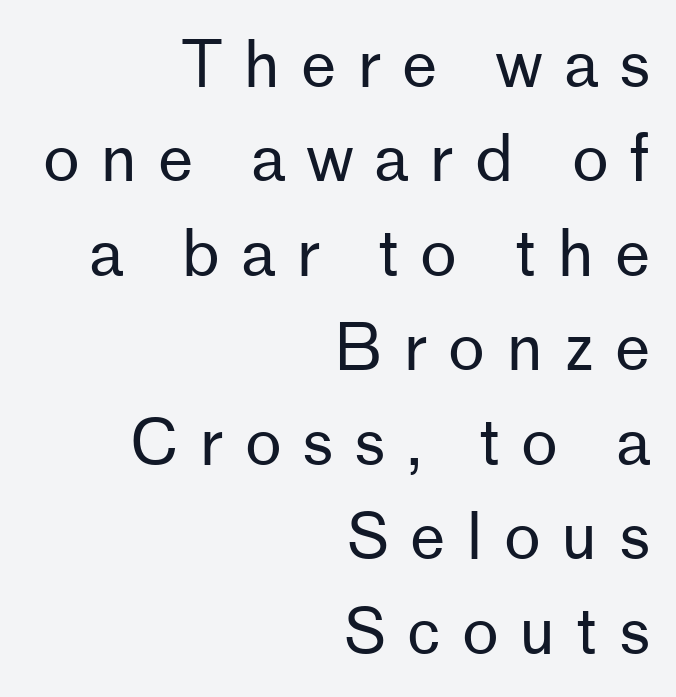
The image shows 63 px regular-weight sans-serif type, upright; set right-aligned, normal line spacing (1.5x), unusually wide letter spacing (+0.33 em), not underlined; low stroke contrast and a medium x-height.
